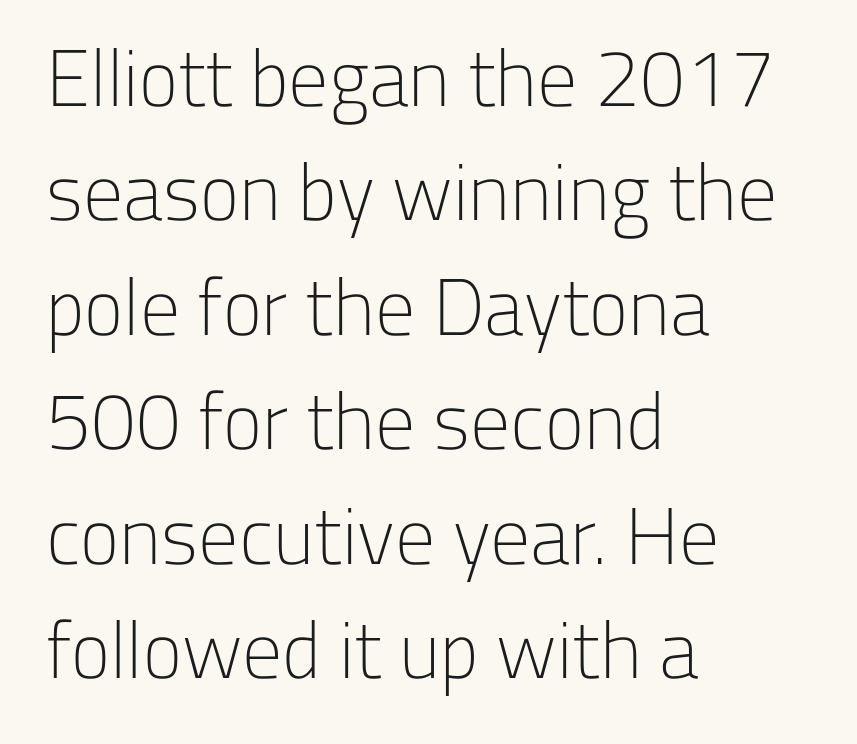
Any mark beneath the type? The region is blank. Vertical strokes here are truly vertical. Where is the straight margin? On the left. Typographically, this falls in the sans-serif category. The face used here is proportionally spaced, like ordinary book or web type. Does extra space separate the letters? No, they use regular spacing.
